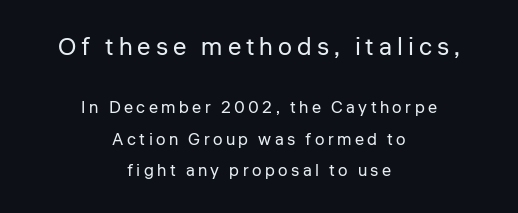
{"italic": "no", "bold": "no", "underline": "no", "align": "center", "line_spacing_ratio": 1.85, "letter_spacing": "wide", "letter_spacing_em": 0.2, "larger_block": "first", "size_ratio": 1.47, "glyph_px": 25}
